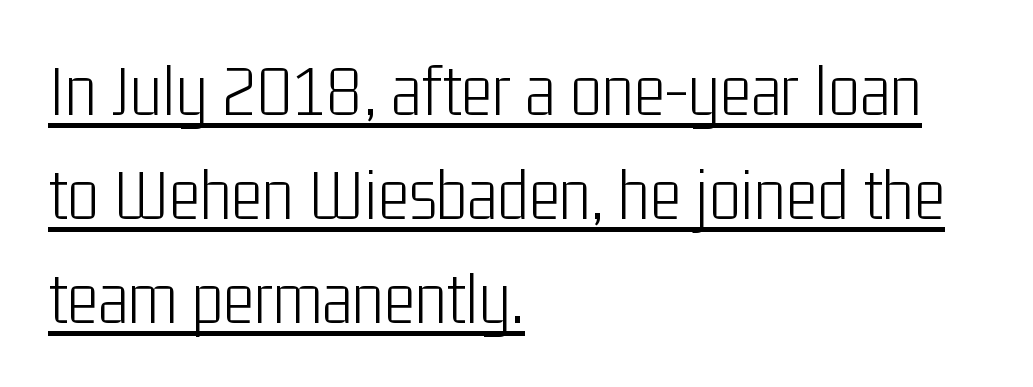
{"serif": "no", "italic": "no", "bold": "no", "weight": "light", "width": "condensed", "stroke_contrast": "low", "x_height": "medium", "monospaced": "no", "underline": "yes", "align": "left", "line_spacing": "normal", "line_spacing_ratio": 1.39, "letter_spacing": "normal", "letter_spacing_em": 0.0, "glyph_px": 75}
